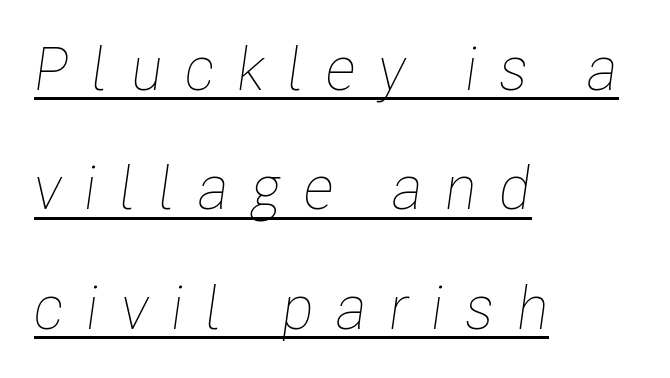
The image shows 60 px thin, condensed type, italic (leaning right); set left-aligned, loose line spacing (1.99x), unusually wide letter spacing (+0.37 em), underlined; low stroke contrast and a medium x-height.
